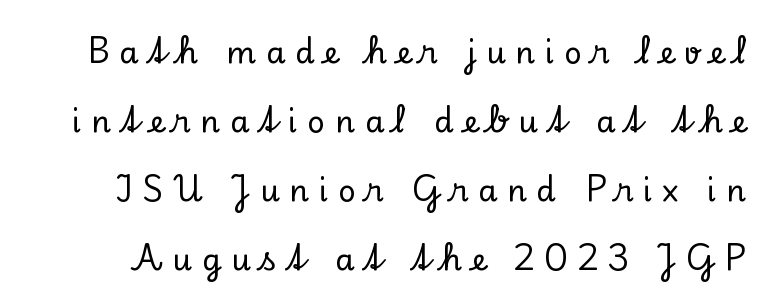
The image shows 31 px text type, upright; set loose line spacing (2.23x), unusually wide letter spacing (+0.31 em), not underlined; low stroke contrast and a small x-height.
